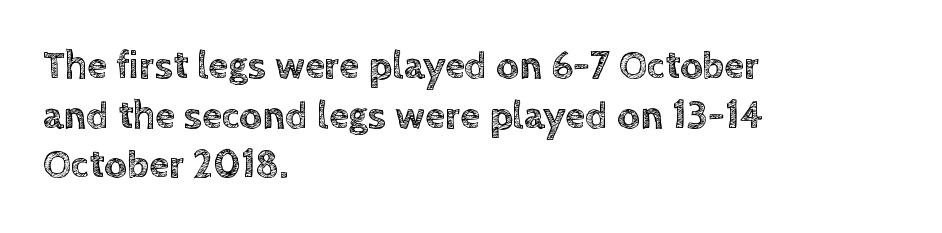
The face used here is rendered with its standard letterfit. The lines in this sample share a left origin and differ only in where they stop. Spacing verdict: proportional, widths tailored to each character. The glyphs are unaccompanied by any horizontal stroke below them. You can tell it's not italic because the verticals are truly vertical.
